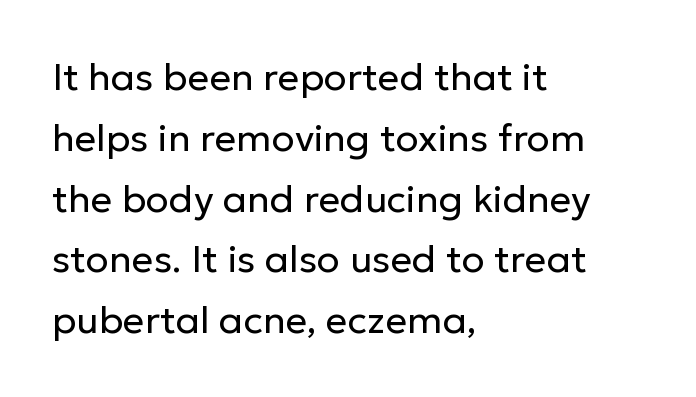
Q: Is the text bold? A: No.
Q: Is the text italic (slanted)? A: No, it is upright.
Q: Is the typeface a serif or a sans-serif typeface? A: Sans-serif.
Q: Is the text underlined? A: No.
Q: How is the paragraph aligned? A: Left-aligned.
Q: Is the spacing between letters normal or unusually wide? A: Normal.
Q: Is the spacing between lines tight, normal or loose? A: Normal.
Q: Width (condensed, normal, or wide)? A: Normal.
Q: Stroke contrast? A: Low.
Q: x-height? A: Medium.
Q: Monospaced? A: No.
